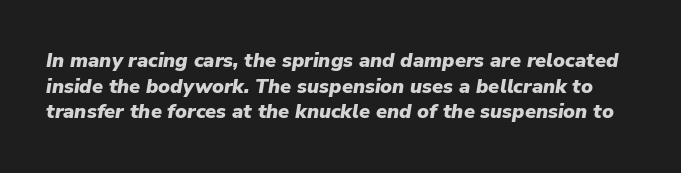
{"italic": "yes", "lean": "right", "slant_degrees": 9, "bold": "yes", "underline": "no", "line_spacing": "normal", "line_spacing_ratio": 1.28, "letter_spacing": "normal", "letter_spacing_em": 0.0, "glyph_px": 20}
